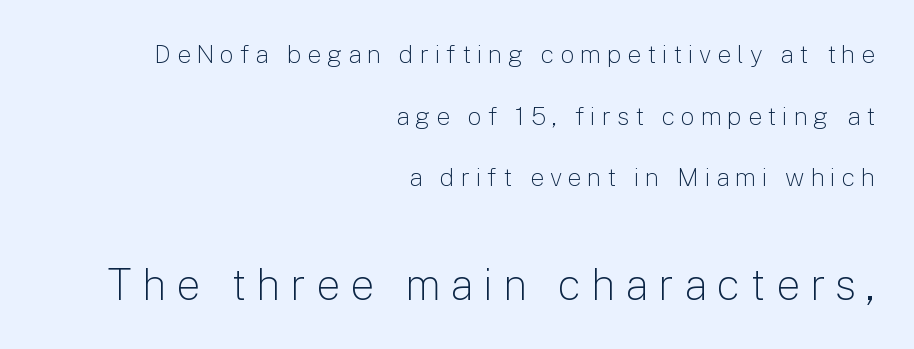
The image shows 43 px light sans-serif type, upright; set right-aligned, loose line spacing (2.47x), unusually wide letter spacing (+0.23 em), not underlined; the second (bottom) block is 1.72x larger; low stroke contrast and a medium x-height.
